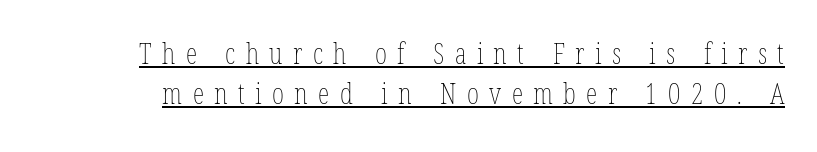
Unbolded letterforms with no extra heft. Do the characters align in a grid? No, the font is proportional. These lines sit exactly where default settings would place them. Looks like someone drew a line under every word here. Every character sits straight up, as roman type does. How are the letters spaced? Widely, with obvious added tracking.
